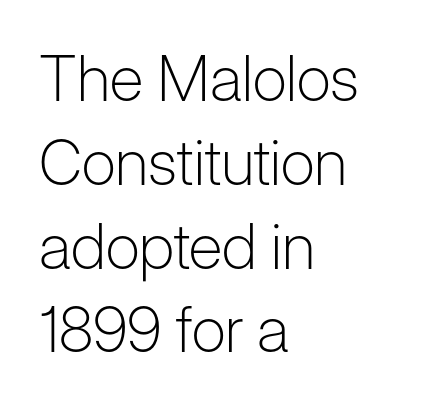
{"serif": "no", "italic": "no", "bold": "no", "weight": "light", "width": "normal", "stroke_contrast": "low", "x_height": "medium", "monospaced": "no", "underline": "no", "align": "left", "line_spacing": "normal", "line_spacing_ratio": 1.33, "letter_spacing": "normal", "letter_spacing_em": 0.0, "glyph_px": 63}
